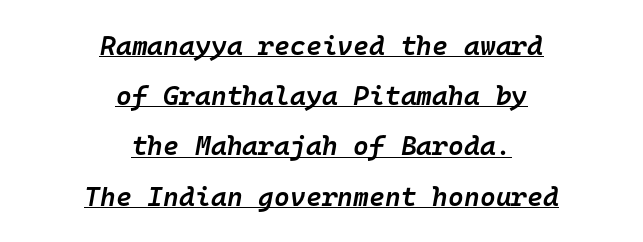
The image shows 27 px text type, italic (leaning right); set centered, line spacing 1.86x, normal letter spacing, underlined.
